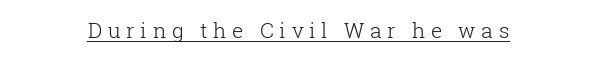
{"italic": "no", "bold": "no", "underline": "yes", "align": "center", "letter_spacing": "wide", "letter_spacing_em": 0.27, "glyph_px": 21}
